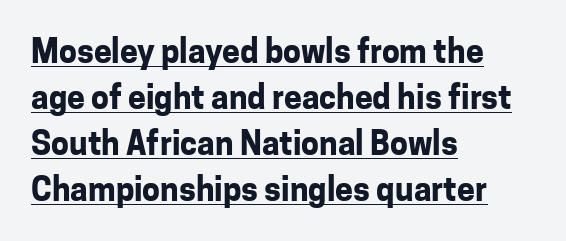
The image shows 32 px bold sans-serif type, upright; set left-aligned, normal line spacing (1.44x), normal letter spacing, underlined; low stroke contrast and a medium x-height.
